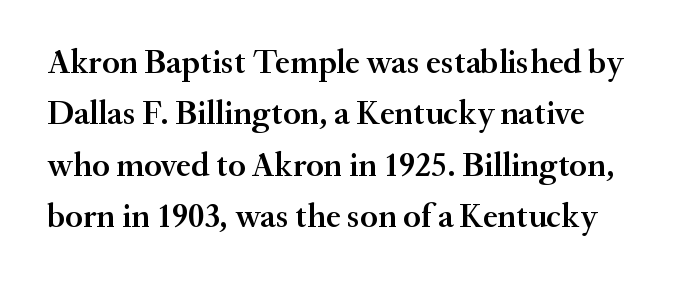
The image shows 34 px semibold serif type, upright; set left-aligned, normal line spacing (1.51x), normal letter spacing, not underlined; medium stroke contrast and a small x-height.
